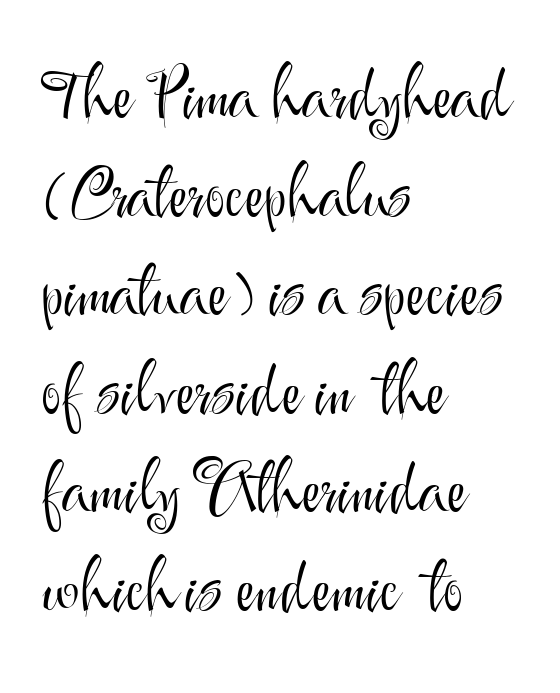
{"serif": "no", "bold": "no", "weight": "light", "width": "normal", "stroke_contrast": "medium", "x_height": "small", "monospaced": "no", "underline": "no", "align": "left", "line_spacing": "normal", "line_spacing_ratio": 1.45, "letter_spacing": "normal", "letter_spacing_em": 0.0, "glyph_px": 68}
